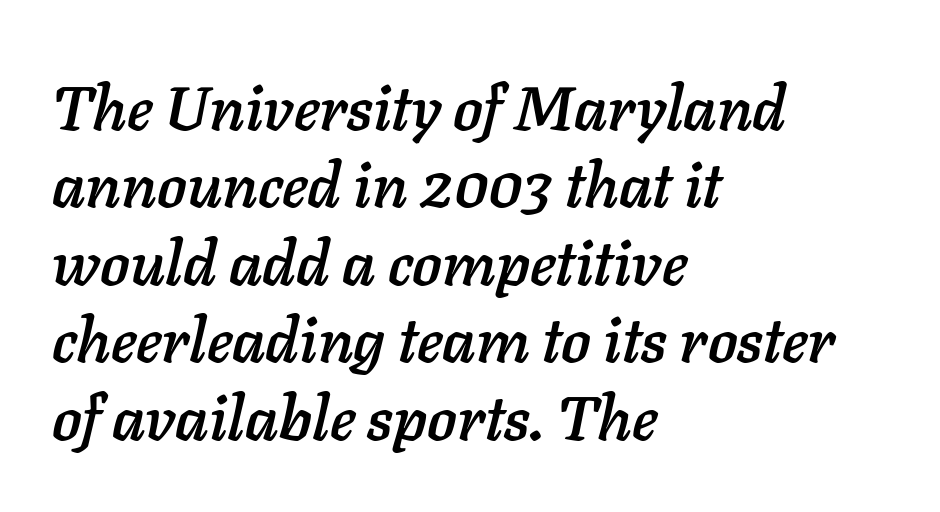
Does the leading feel generous? No, just average. Short and long lines alike share a common starting point at left. The space directly below the letters is spotless. The font's italic variant was chosen for this text. The rendering uses natural spacing where letterforms have individual widths.
